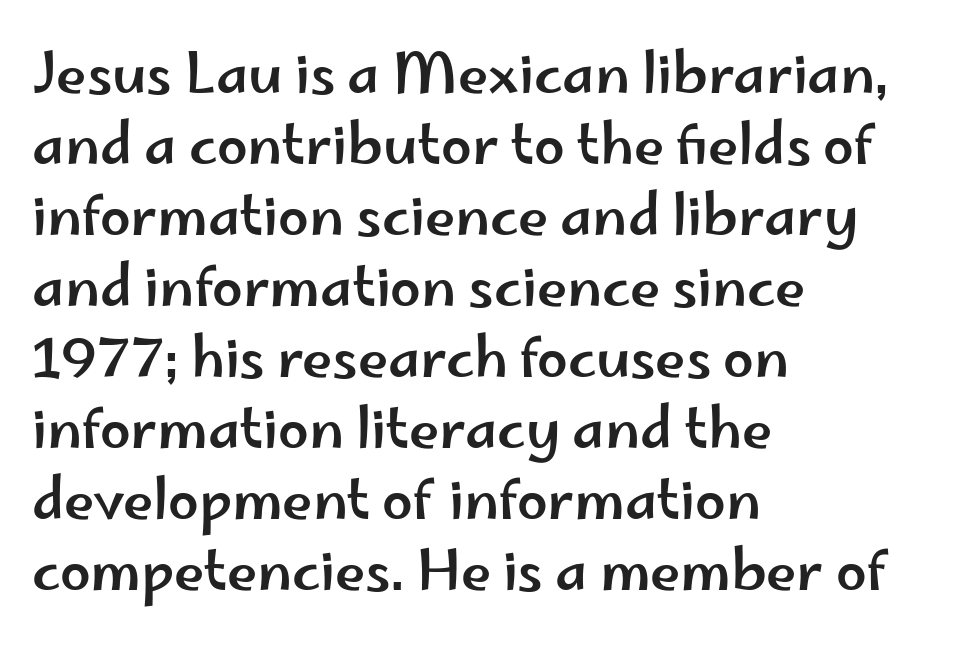
Q: Is the text italic (slanted)? A: No, it is upright.
Q: Is the typeface a serif or a sans-serif typeface? A: Sans-serif.
Q: Is the text underlined? A: No.
Q: How is the paragraph aligned? A: Left-aligned.
Q: Is the spacing between letters normal or unusually wide? A: Normal.
Q: Is the spacing between lines tight, normal or loose? A: Normal.
Q: Width (condensed, normal, or wide)? A: Wide.
Q: Stroke contrast? A: Low.
Q: x-height? A: Small.
Q: Monospaced? A: No.
